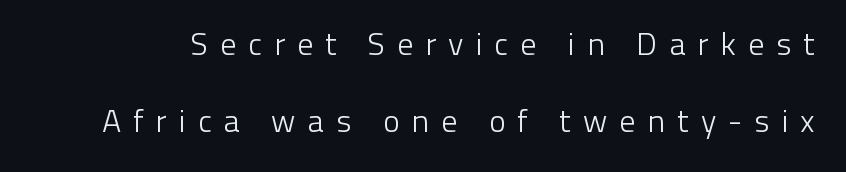
The baseline area is clear. Display-style spreading of the glyphs; the letterfit is very open. The strokes carry an ordinary text weight at most. Ordinary non-slanted type is in use. Is this a fixed-width face? No — the glyphs have proportional, varying widths.
